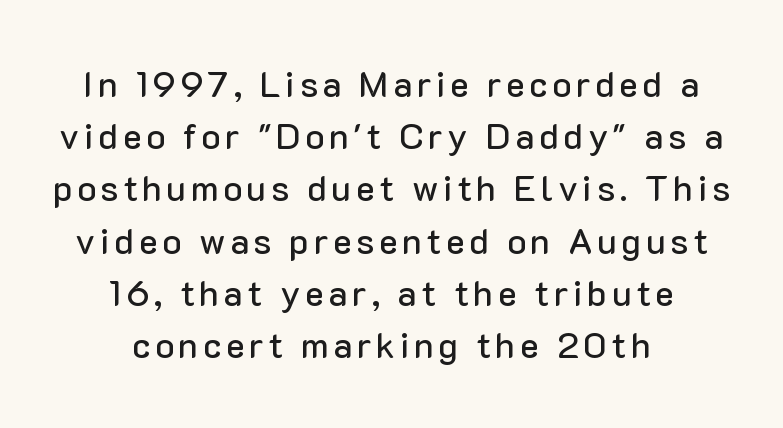
{"serif": "no", "italic": "no", "width": "normal", "stroke_contrast": "low", "x_height": "medium", "monospaced": "no", "underline": "no", "align": "center", "line_spacing": "normal", "line_spacing_ratio": 1.45, "glyph_px": 36}
